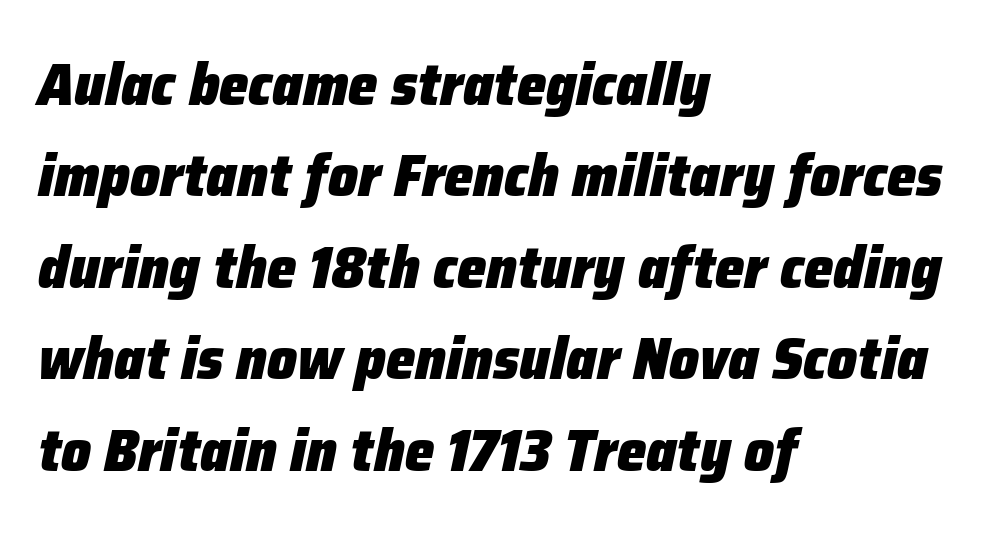
{"italic": "yes", "lean": "right", "slant_degrees": 12, "bold": "yes", "weight": "heavy", "width": "normal", "stroke_contrast": "low", "x_height": "medium", "monospaced": "no", "underline": "no", "align": "left", "line_spacing": "normal", "line_spacing_ratio": 1.55, "letter_spacing": "normal", "letter_spacing_em": 0.0, "glyph_px": 59}
